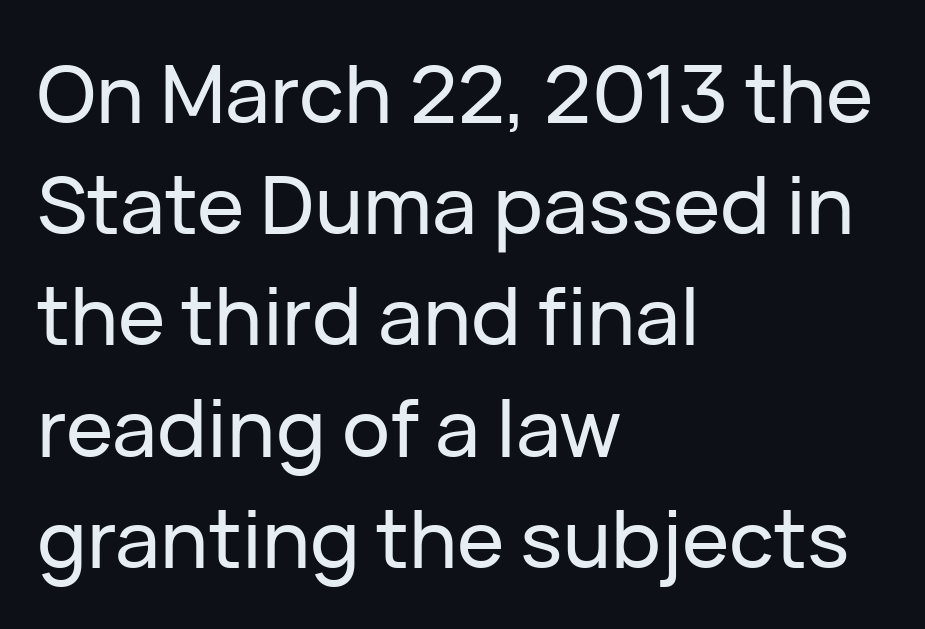
The image shows 80 px sans-serif type, upright; set left-aligned, normal line spacing (1.39x), normal letter spacing, not underlined; low stroke contrast and a medium x-height.
